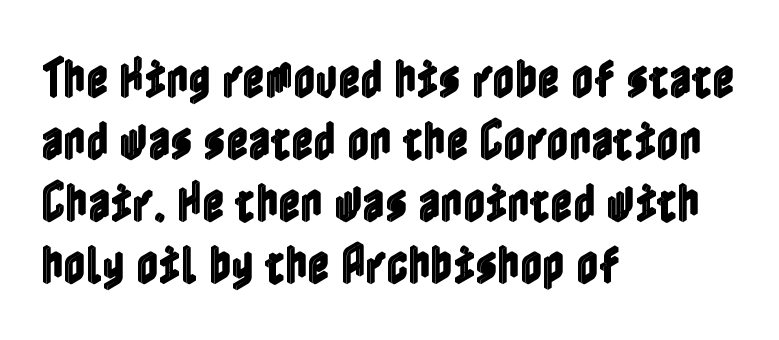
Q: Is the text italic (slanted)? A: No, it is upright.
Q: Is the text underlined? A: No.
Q: How is the paragraph aligned? A: Left-aligned.
Q: Is the spacing between letters normal or unusually wide? A: Normal.
Q: Is the spacing between lines tight, normal or loose? A: Normal.
Q: Width (condensed, normal, or wide)? A: Condensed.
Q: x-height? A: Medium.
